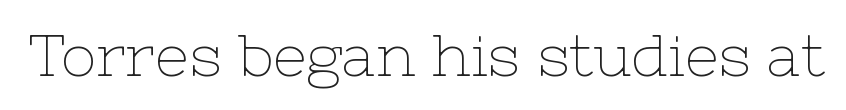
{"serif": "yes", "italic": "no", "bold": "no", "weight": "thin", "width": "normal", "stroke_contrast": "low", "x_height": "medium", "monospaced": "no", "underline": "no", "letter_spacing": "normal", "letter_spacing_em": 0.0, "glyph_px": 59}
